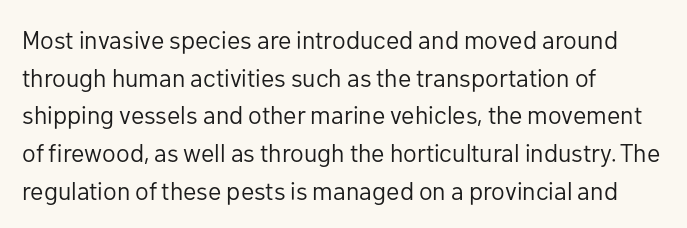
The face used here is rendered with its standard letterfit. Just letters on the line, the space beneath them empty. Caption: face not bold, strokes unweighted. Line spacing here is normal.
